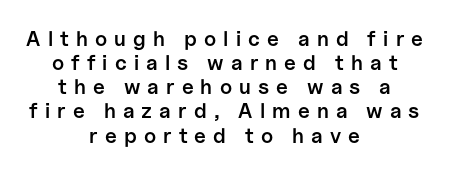
The image shows 21 px text type, upright; set centered, tight line spacing (1.15x), unusually wide letter spacing (+0.34 em), not underlined.
